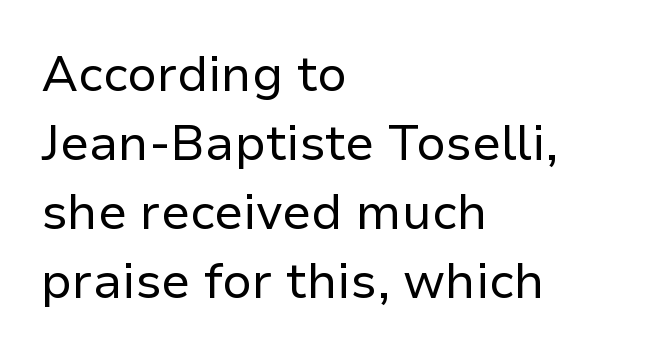
{"serif": "no", "italic": "no", "bold": "no", "weight": "regular", "width": "normal", "stroke_contrast": "low", "x_height": "medium", "monospaced": "no", "underline": "no", "align": "left", "line_spacing": "normal", "line_spacing_ratio": 1.41, "letter_spacing": "normal", "letter_spacing_em": 0.0, "glyph_px": 49}
